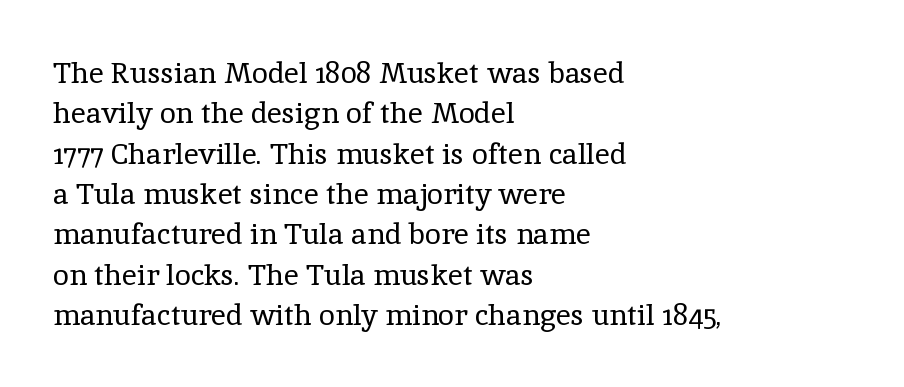
Q: Is the text bold? A: No.
Q: Is the text italic (slanted)? A: No, it is upright.
Q: Is the typeface a serif or a sans-serif typeface? A: Serif.
Q: Is the text underlined? A: No.
Q: How is the paragraph aligned? A: Left-aligned.
Q: Is the spacing between letters normal or unusually wide? A: Normal.
Q: Is the spacing between lines tight, normal or loose? A: Normal.
Q: Width (condensed, normal, or wide)? A: Normal.
Q: x-height? A: Medium.
Q: Monospaced? A: No.
